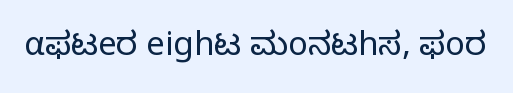
Q: Is the text bold? A: No.
Q: Is the text italic (slanted)? A: No, it is upright.
Q: Is the typeface a serif or a sans-serif typeface? A: Sans-serif.
Q: Is the text underlined? A: No.
Q: Is the spacing between letters normal or unusually wide? A: Normal.
Q: Width (condensed, normal, or wide)? A: Normal.
Q: Stroke contrast? A: Low.
Q: x-height? A: Medium.
Q: Monospaced? A: No.
